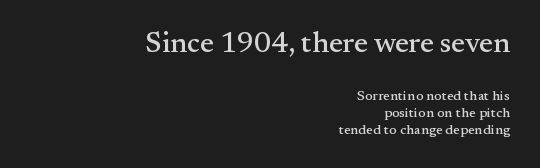
Alignment: flush right. The passage shown is typeset with a serif family. The tracking reads as untouched default to a designer's eye. A clean baseline with only descenders dipping below it. Is the lower block the larger one? No — the upper block carries the bigger type. Every character sits straight up, as roman type does.
